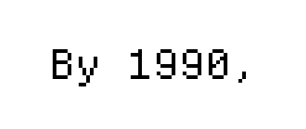
Ink coverage per letter is moderate at most. The lettering holds an erect, upright posture throughout. Think of a typewriter: that constant character pitch is what you see here. Unlike a traditional serif, this face leaves its strokes unadorned.
